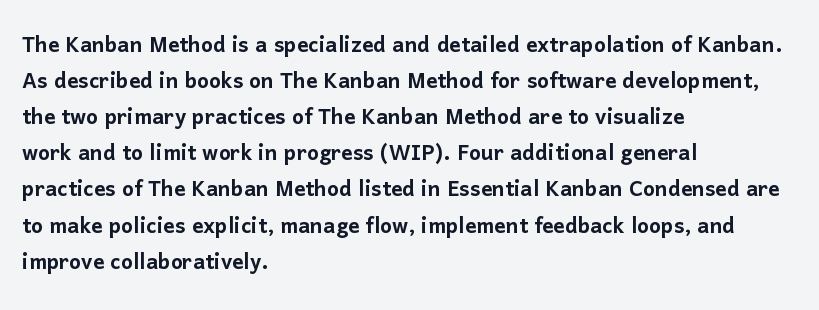
{"serif": "no", "italic": "no", "width": "normal", "stroke_contrast": "low", "x_height": "medium", "monospaced": "no", "underline": "no", "align": "left", "line_spacing": "normal", "line_spacing_ratio": 1.29, "letter_spacing": "normal", "letter_spacing_em": 0.0, "glyph_px": 28}
